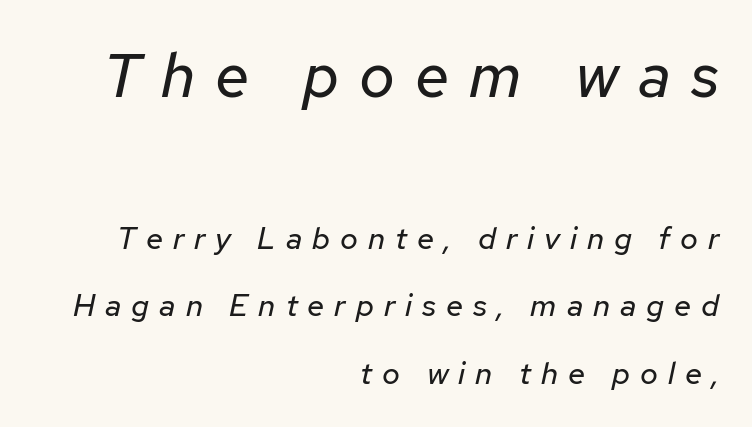
Q: Is the text bold? A: No.
Q: Is the text italic (slanted)? A: Yes, it leans right by about 12 degrees.
Q: Is the text underlined? A: No.
Q: How is the paragraph aligned? A: Right-aligned.
Q: Is the spacing between letters normal or unusually wide? A: Unusually wide.
Q: Is the spacing between lines tight, normal or loose? A: Loose.
Q: Which block of text is set in a larger size, the first (top) or the second (bottom)? A: The first (top) one.
Q: Width (condensed, normal, or wide)? A: Normal.
Q: Stroke contrast? A: Low.
Q: x-height? A: Medium.
Q: Monospaced? A: No.
